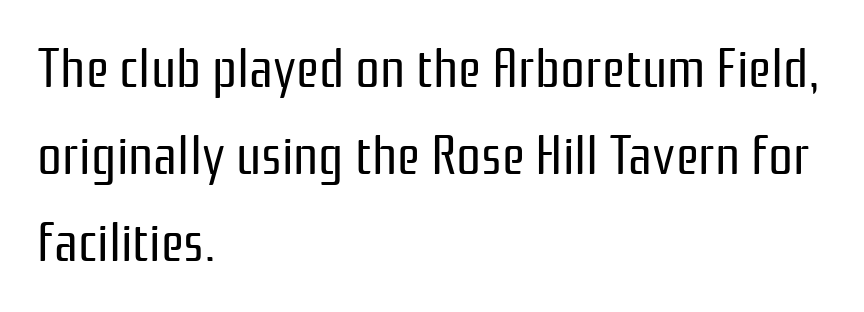
{"serif": "no", "italic": "no", "bold": "no", "weight": "regular", "width": "condensed", "stroke_contrast": "low", "x_height": "medium", "monospaced": "no", "underline": "no", "align": "left", "line_spacing": "normal", "line_spacing_ratio": 1.58, "letter_spacing": "normal", "letter_spacing_em": 0.0, "glyph_px": 55}
